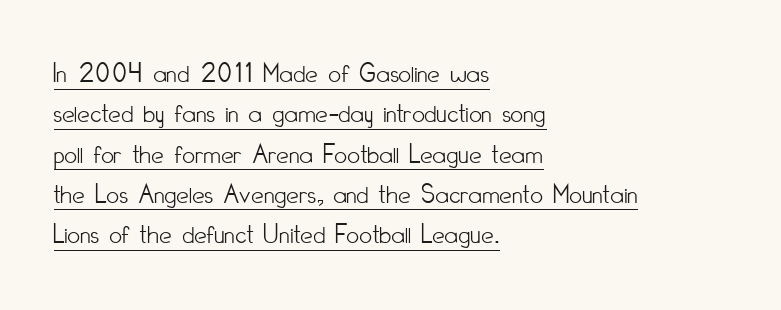
The image shows 28 px light, condensed sans-serif type, upright; set left-aligned, normal line spacing (1.44x), normal letter spacing, underlined; low stroke contrast and a small x-height.
